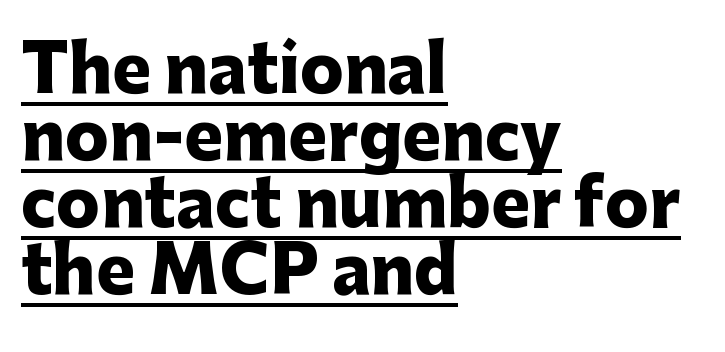
Q: Is the text bold? A: Yes.
Q: Is the text italic (slanted)? A: No, it is upright.
Q: Is the typeface a serif or a sans-serif typeface? A: Sans-serif.
Q: Is the text underlined? A: Yes.
Q: How is the paragraph aligned? A: Left-aligned.
Q: Is the spacing between letters normal or unusually wide? A: Normal.
Q: Is the spacing between lines tight, normal or loose? A: Tight.
Q: Width (condensed, normal, or wide)? A: Normal.
Q: Stroke contrast? A: Low.
Q: x-height? A: Medium.
Q: Monospaced? A: No.
